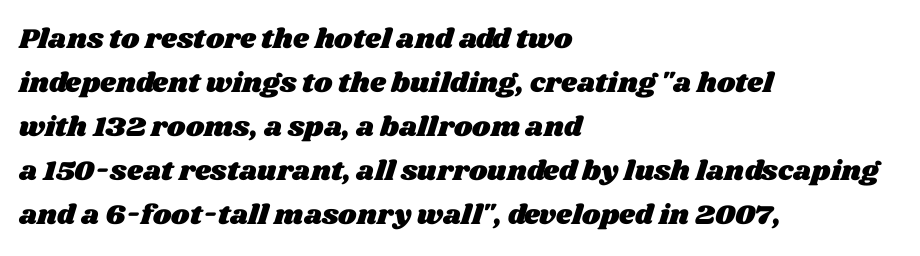
{"width": "wide", "stroke_contrast": "medium", "x_height": "large", "monospaced": "no", "underline": "no", "align": "left", "line_spacing": "normal", "line_spacing_ratio": 1.57, "letter_spacing": "normal", "letter_spacing_em": 0.0, "glyph_px": 28}
